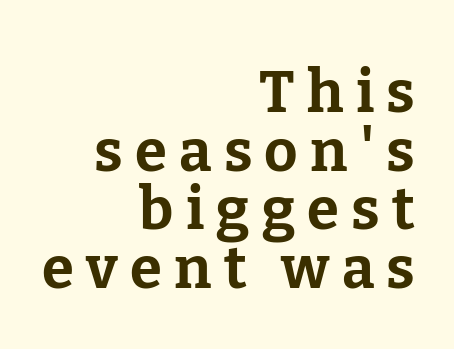
These words are printed bold, with thick strokes throughout. It's the straight-up-and-down kind of type. Clear beneath every line of the passage. These lines have a slow, spaced-out rhythm from letter to letter. Each new line begins almost immediately beneath the previous one.
